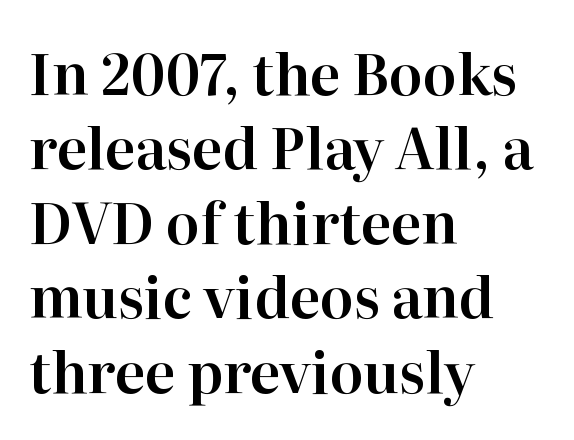
{"serif": "yes", "italic": "no", "width": "normal", "stroke_contrast": "high", "x_height": "medium", "monospaced": "no", "underline": "no", "align": "left", "line_spacing": "normal", "line_spacing_ratio": 1.33, "letter_spacing": "normal", "letter_spacing_em": 0.0, "glyph_px": 56}
